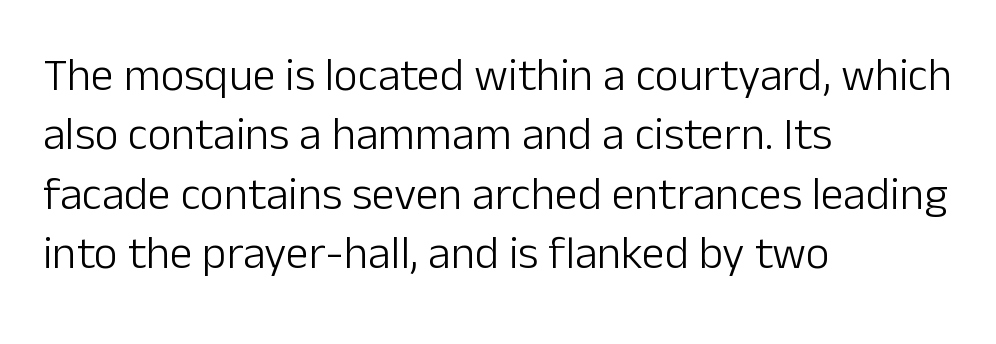
Q: Is the text bold? A: No.
Q: Is the text italic (slanted)? A: No, it is upright.
Q: Is the typeface a serif or a sans-serif typeface? A: Sans-serif.
Q: Is the text underlined? A: No.
Q: How is the paragraph aligned? A: Left-aligned.
Q: Is the spacing between letters normal or unusually wide? A: Normal.
Q: Is the spacing between lines tight, normal or loose? A: Normal.
Q: Width (condensed, normal, or wide)? A: Normal.
Q: Stroke contrast? A: Low.
Q: x-height? A: Medium.
Q: Monospaced? A: No.
